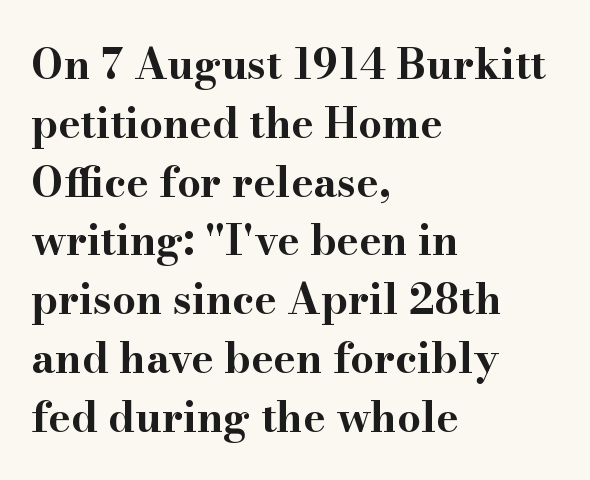
{"serif": "yes", "italic": "no", "bold": "yes", "weight": "bold", "width": "wide", "stroke_contrast": "high", "x_height": "small", "monospaced": "no", "underline": "no", "align": "left", "line_spacing": "normal", "line_spacing_ratio": 1.4, "letter_spacing": "normal", "letter_spacing_em": 0.0, "glyph_px": 42}
